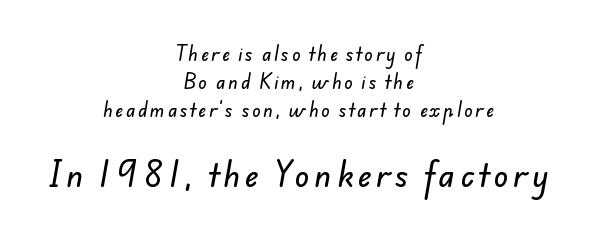
The block sitting lower on the canvas is the one with enlarged characters. Serifs: no, the terminals of the letterforms are clean. One-word summary of the alignment: center. The passage shown is typed in a proportional face where columns would drift.
